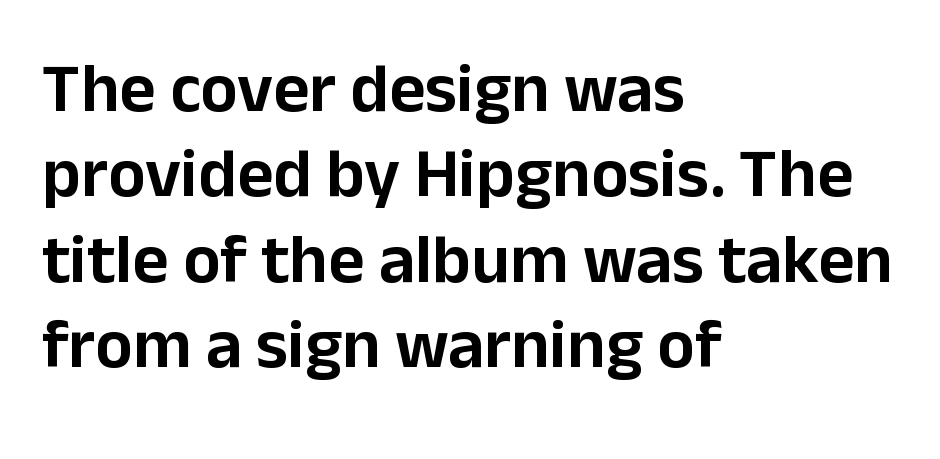
{"serif": "no", "italic": "no", "width": "normal", "stroke_contrast": "low", "x_height": "medium", "monospaced": "no", "underline": "no", "align": "left", "line_spacing_ratio": 1.22, "letter_spacing": "normal", "letter_spacing_em": 0.0, "glyph_px": 70}
